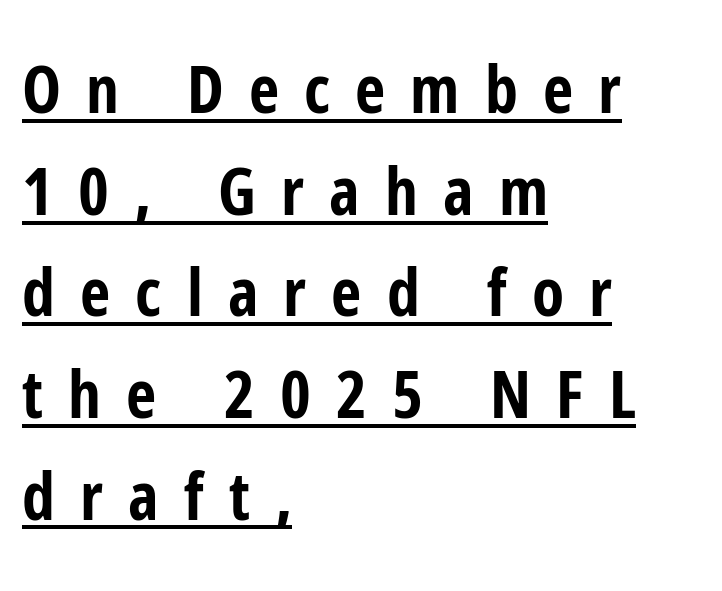
{"serif": "no", "italic": "no", "bold": "yes", "weight": "bold", "width": "condensed", "stroke_contrast": "low", "x_height": "medium", "monospaced": "no", "underline": "yes", "align": "left", "line_spacing": "normal", "line_spacing_ratio": 1.54, "letter_spacing": "wide", "letter_spacing_em": 0.38, "glyph_px": 66}
